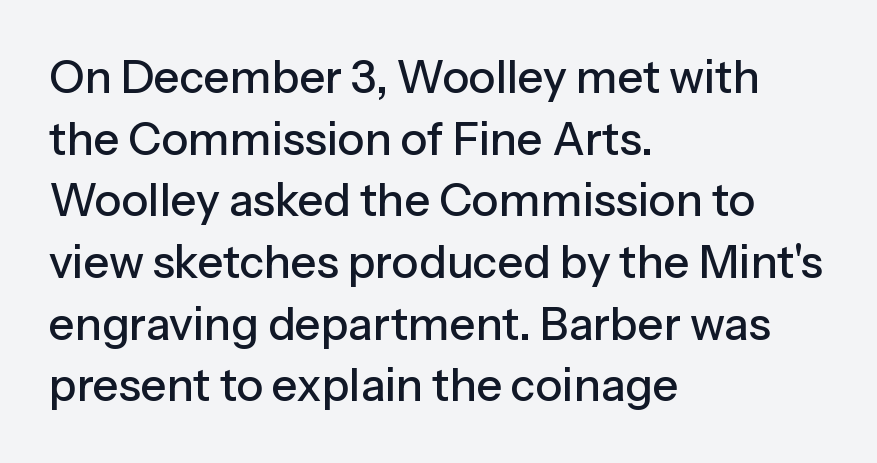
Q: Is the text italic (slanted)? A: No, it is upright.
Q: Is the typeface a serif or a sans-serif typeface? A: Sans-serif.
Q: Is the text underlined? A: No.
Q: How is the paragraph aligned? A: Left-aligned.
Q: Is the spacing between letters normal or unusually wide? A: Normal.
Q: Is the spacing between lines tight, normal or loose? A: Normal.
Q: Width (condensed, normal, or wide)? A: Normal.
Q: Stroke contrast? A: Low.
Q: x-height? A: Medium.
Q: Monospaced? A: No.
